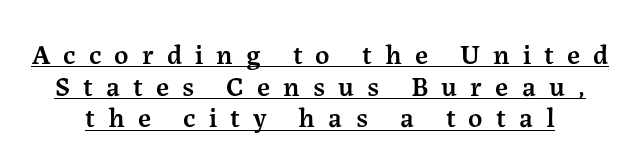
Q: Is the text bold? A: Semi-bold.
Q: Is the text italic (slanted)? A: No, it is upright.
Q: Is the typeface a serif or a sans-serif typeface? A: Serif.
Q: Is the text underlined? A: Yes.
Q: Is the spacing between letters normal or unusually wide? A: Unusually wide.
Q: Is the spacing between lines tight, normal or loose? A: Tight.
Q: Width (condensed, normal, or wide)? A: Normal.
Q: Stroke contrast? A: Medium.
Q: x-height? A: Medium.
Q: Monospaced? A: No.
